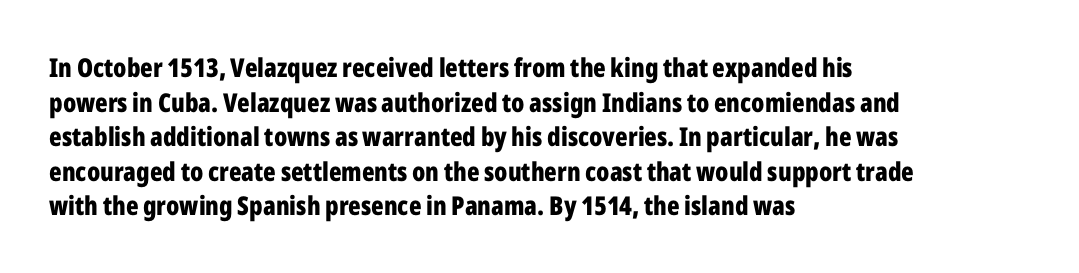
{"italic": "no", "bold": "yes", "underline": "no", "align": "left", "line_spacing": "normal", "line_spacing_ratio": 1.33, "letter_spacing": "normal", "letter_spacing_em": 0.0, "glyph_px": 26}
